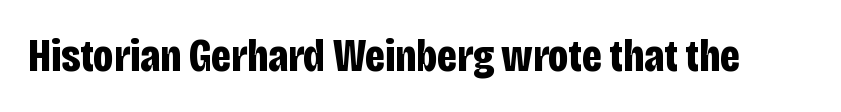
The letters stand upright; this is a roman face. The face used here is proportionally spaced, like ordinary book or web type. The face used here has the dense, thick strokes of a bold. The tracking reads as untouched default to a designer's eye.
